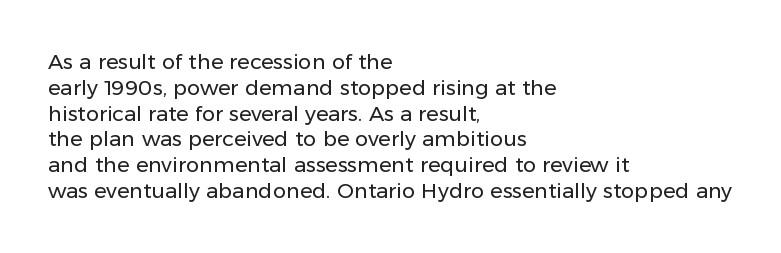
The image shows 21 px text type, upright; set left-aligned, line spacing 1.23x, normal letter spacing, not underlined.
